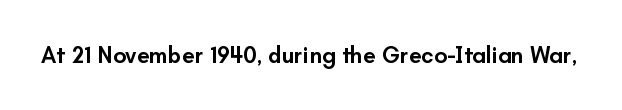
The image shows 23 px text type, upright; set normal letter spacing, not underlined.
